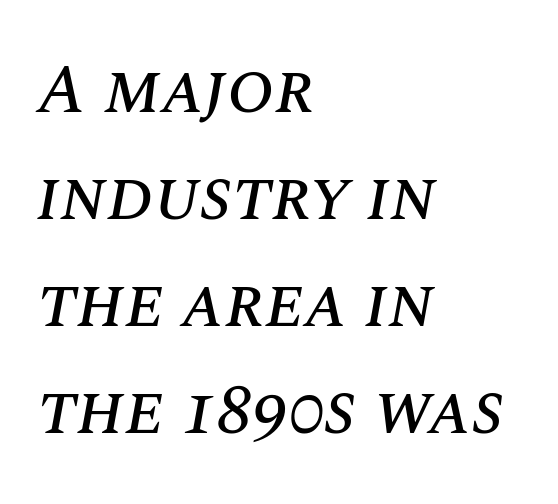
The paragraph shown leans on its left margin. Students, observe: this is what conventionally led text looks like. Varying glyph widths throughout — classic text-font behaviour. Is the letter spacing exaggerated? No — it looks like the ordinary default. If you drew a line through each stem, it would be angled.
